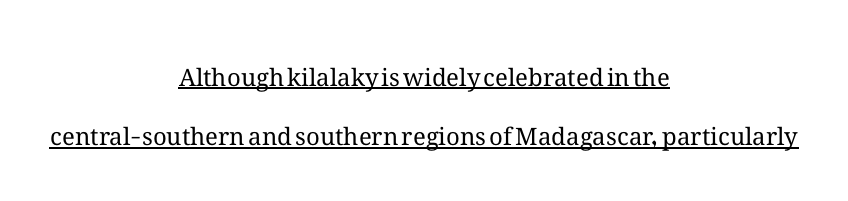
Q: Is the text bold? A: No.
Q: Is the text italic (slanted)? A: No, it is upright.
Q: Is the text underlined? A: Yes.
Q: How is the paragraph aligned? A: Centered.
Q: Is the spacing between letters normal or unusually wide? A: Normal.
Q: Is the spacing between lines tight, normal or loose? A: Loose.
